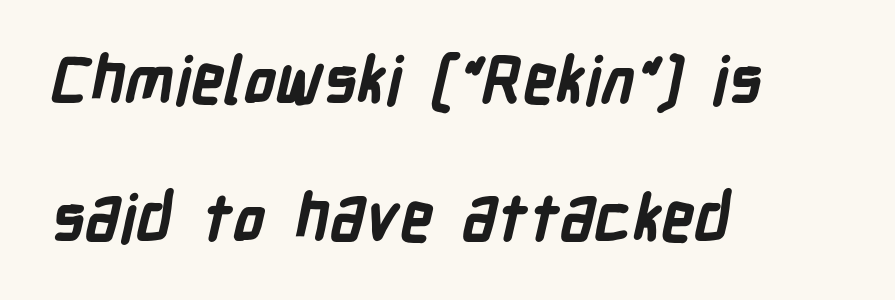
Spacing verdict: proportional, widths tailored to each character. I'd call this a sans setting — the letters go barefoot. Horizontal bands of white between lines are thick stripes. Nothing unusual about the tracking: characters are spaced as the font intends. Does the copy run flush right? No — it runs flush left.
